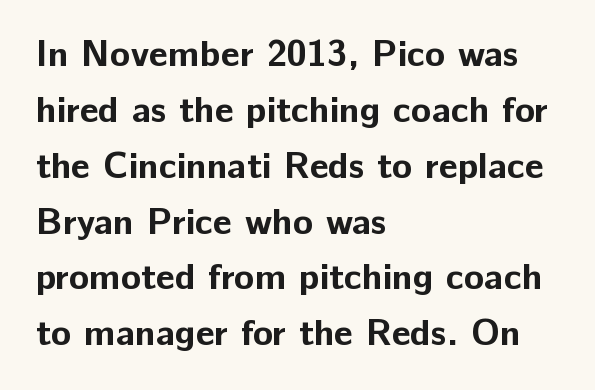
Q: Is the text bold? A: Yes.
Q: Is the text italic (slanted)? A: No, it is upright.
Q: Is the typeface a serif or a sans-serif typeface? A: Sans-serif.
Q: Is the text underlined? A: No.
Q: How is the paragraph aligned? A: Left-aligned.
Q: Is the spacing between letters normal or unusually wide? A: Normal.
Q: Is the spacing between lines tight, normal or loose? A: Normal.
Q: Width (condensed, normal, or wide)? A: Normal.
Q: Stroke contrast? A: Low.
Q: x-height? A: Medium.
Q: Monospaced? A: No.
